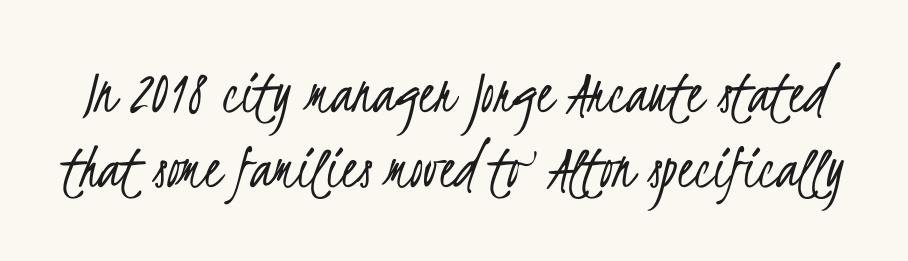
{"serif": "no", "bold": "no", "weight": "light", "width": "condensed", "stroke_contrast": "low", "x_height": "small", "monospaced": "no", "underline": "no", "line_spacing": "tight", "line_spacing_ratio": 1.15, "letter_spacing": "normal", "letter_spacing_em": 0.0, "glyph_px": 65}
